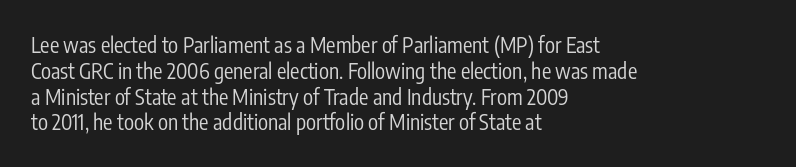
{"italic": "no", "bold": "no", "underline": "no", "align": "left", "line_spacing_ratio": 1.23, "letter_spacing": "normal", "letter_spacing_em": 0.0, "glyph_px": 21}
